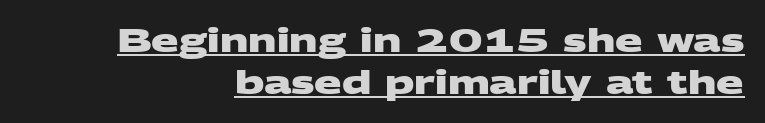
The image shows 32 px heavy, wide sans-serif type; set right-aligned, normal line spacing (1.31x), normal letter spacing, underlined; medium stroke contrast and a large x-height.
